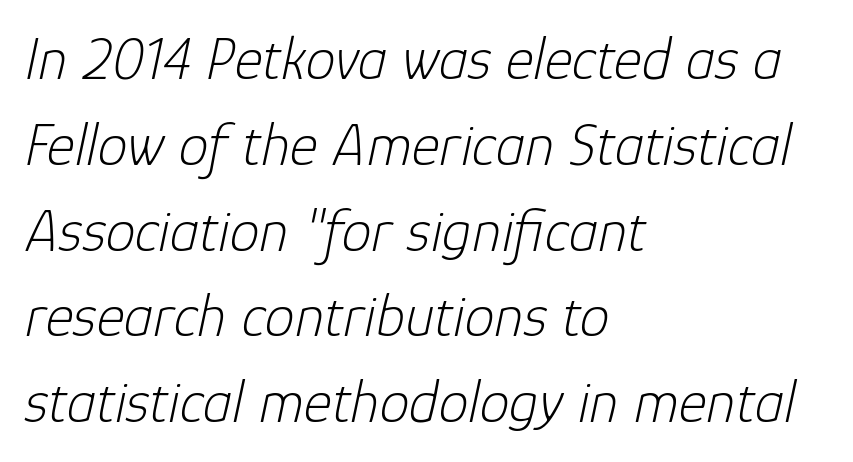
{"italic": "yes", "lean": "right", "slant_degrees": 12, "bold": "no", "weight": "light", "width": "normal", "stroke_contrast": "low", "x_height": "medium", "monospaced": "no", "underline": "no", "align": "left", "line_spacing": "normal", "line_spacing_ratio": 1.43, "letter_spacing": "normal", "letter_spacing_em": 0.0, "glyph_px": 60}
